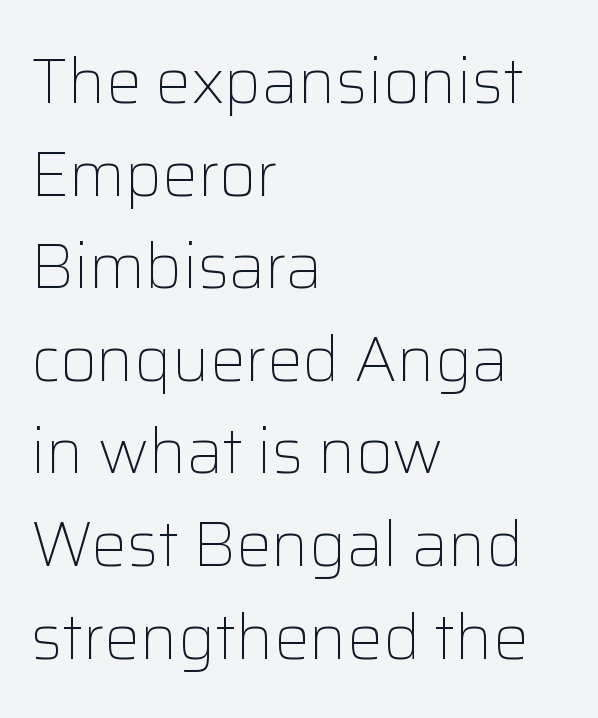
The image shows 63 px light sans-serif type, upright; set left-aligned, normal line spacing (1.47x), normal letter spacing, not underlined; low stroke contrast and a medium x-height.
